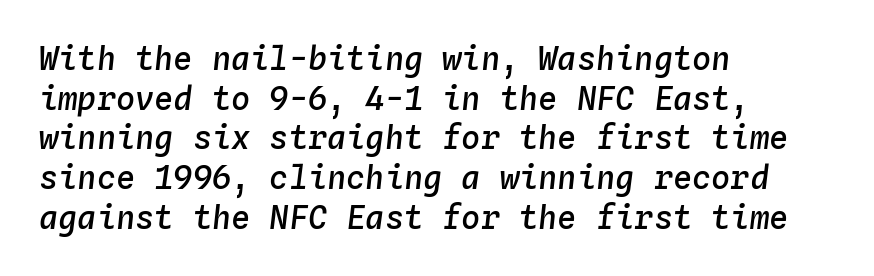
{"italic": "yes", "lean": "right", "slant_degrees": 4, "bold": "semi", "weight": "semibold", "width": "normal", "stroke_contrast": "low", "x_height": "medium", "monospaced": "yes", "underline": "no", "align": "left", "line_spacing_ratio": 1.24, "letter_spacing": "normal", "letter_spacing_em": 0.0, "glyph_px": 32}
